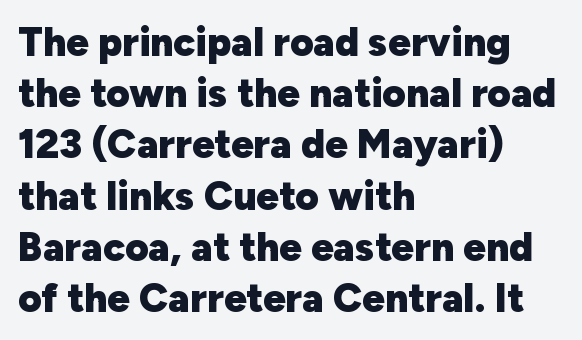
{"serif": "no", "italic": "no", "bold": "yes", "weight": "heavy", "width": "normal", "stroke_contrast": "low", "x_height": "medium", "monospaced": "no", "underline": "no", "align": "left", "line_spacing": "normal", "line_spacing_ratio": 1.28, "letter_spacing": "normal", "letter_spacing_em": 0.0, "glyph_px": 40}
